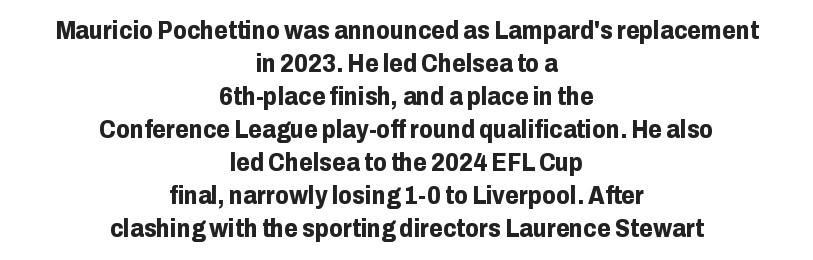
Q: Is the text bold? A: Yes.
Q: Is the text italic (slanted)? A: No, it is upright.
Q: Is the text underlined? A: No.
Q: How is the paragraph aligned? A: Centered.
Q: Is the spacing between letters normal or unusually wide? A: Normal.
Q: Is the spacing between lines tight, normal or loose? A: Normal.
